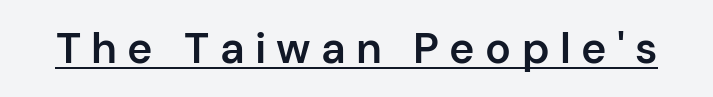
The image shows 43 px semibold sans-serif type, upright; set unusually wide letter spacing (+0.24 em), underlined; low stroke contrast and a medium x-height.
